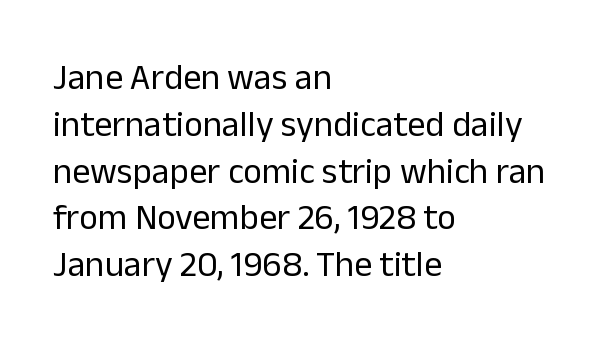
{"serif": "no", "italic": "no", "bold": "no", "weight": "regular", "width": "normal", "stroke_contrast": "low", "x_height": "medium", "monospaced": "no", "underline": "no", "align": "left", "line_spacing": "normal", "line_spacing_ratio": 1.3, "letter_spacing": "normal", "letter_spacing_em": 0.0, "glyph_px": 36}
